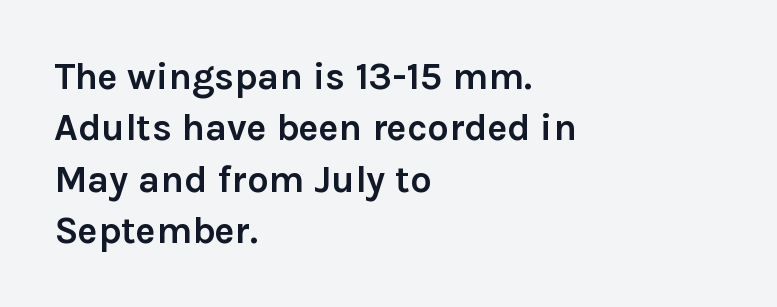
Q: Is the text bold? A: Yes.
Q: Is the text italic (slanted)? A: No, it is upright.
Q: Is the typeface a serif or a sans-serif typeface? A: Sans-serif.
Q: Is the text underlined? A: No.
Q: How is the paragraph aligned? A: Left-aligned.
Q: Is the spacing between letters normal or unusually wide? A: Normal.
Q: Is the spacing between lines tight, normal or loose? A: Normal.
Q: Width (condensed, normal, or wide)? A: Normal.
Q: x-height? A: Medium.
Q: Monospaced? A: No.
